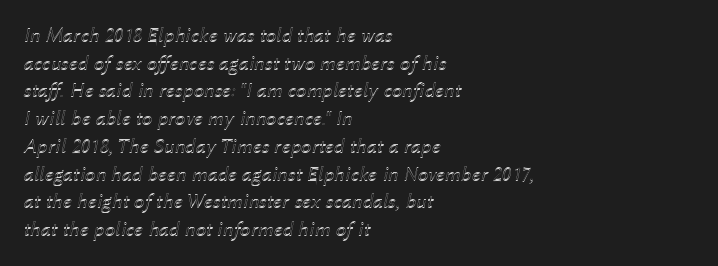
Q: Is the text italic (slanted)? A: Yes, it leans right by about 12 degrees.
Q: Is the text underlined? A: No.
Q: How is the paragraph aligned? A: Left-aligned.
Q: Is the spacing between letters normal or unusually wide? A: Normal.
Q: Is the spacing between lines tight, normal or loose? A: Normal.
